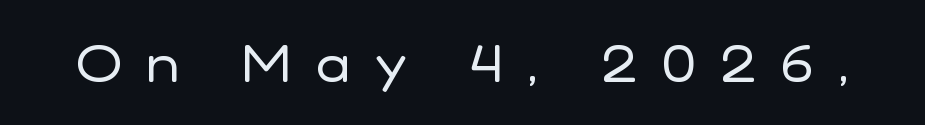
The image shows 51 px regular-weight sans-serif type, upright; set unusually wide letter spacing (+0.49 em), not underlined; low stroke contrast and a medium x-height.
